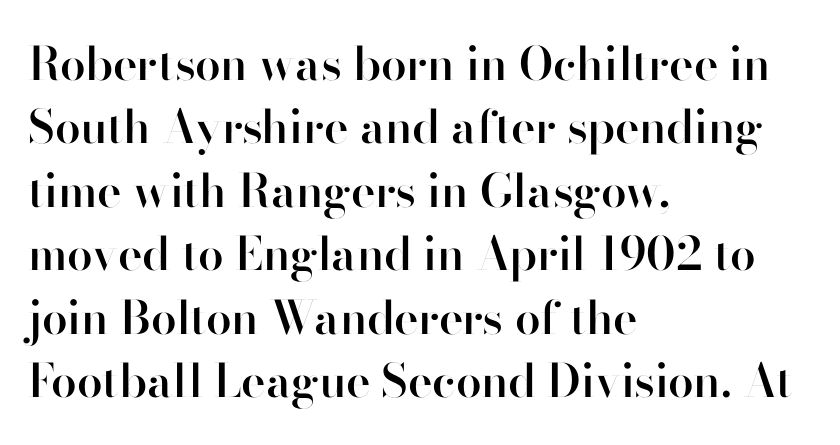
Italic: no, the glyphs are upright roman. Clear beneath every line of the passage. Visually the block forms a straight wall on the left and a jagged coastline on the right. Varying glyph widths throughout — classic text-font behaviour. Letterform terminals end flat and unadorned throughout the passage. Normally led — the rows are evenly, conventionally spaced.
